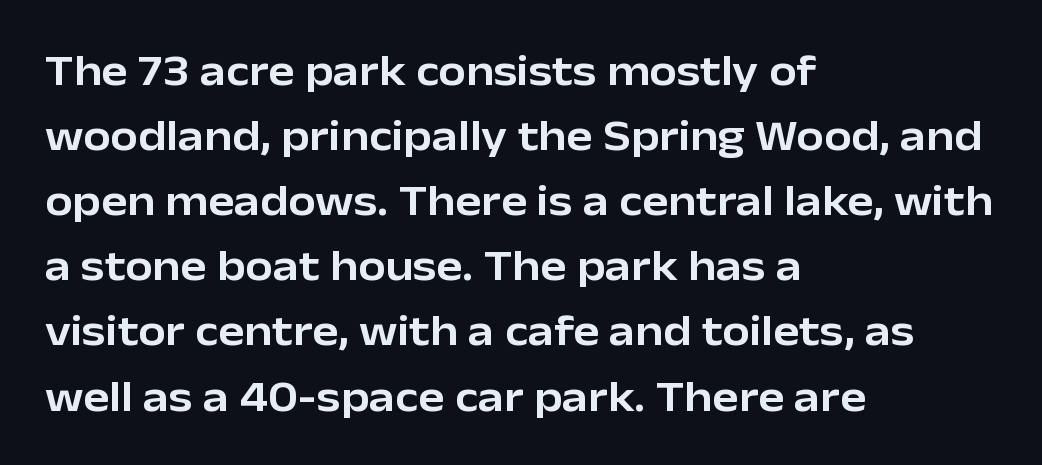
Q: Is the text italic (slanted)? A: No, it is upright.
Q: Is the typeface a serif or a sans-serif typeface? A: Sans-serif.
Q: Is the text underlined? A: No.
Q: How is the paragraph aligned? A: Left-aligned.
Q: Is the spacing between letters normal or unusually wide? A: Normal.
Q: Is the spacing between lines tight, normal or loose? A: Normal.
Q: Width (condensed, normal, or wide)? A: Normal.
Q: Stroke contrast? A: Low.
Q: x-height? A: Medium.
Q: Monospaced? A: No.
